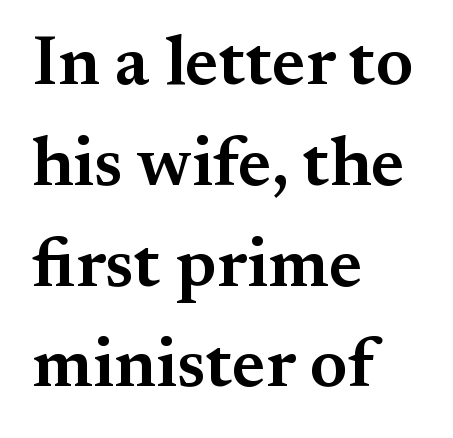
The image shows 70 px semibold serif type, upright; set left-aligned, normal line spacing (1.44x), normal letter spacing, not underlined; medium stroke contrast and a small x-height.
